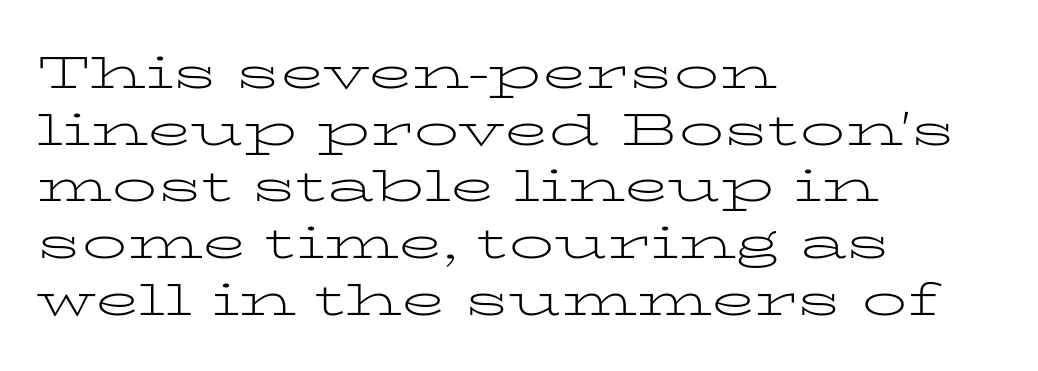
{"serif": "yes", "italic": "no", "bold": "no", "weight": "light", "width": "wide", "stroke_contrast": "low", "x_height": "medium", "monospaced": "no", "underline": "no", "align": "left", "line_spacing": "normal", "line_spacing_ratio": 1.26, "letter_spacing": "normal", "letter_spacing_em": 0.0, "glyph_px": 45}
